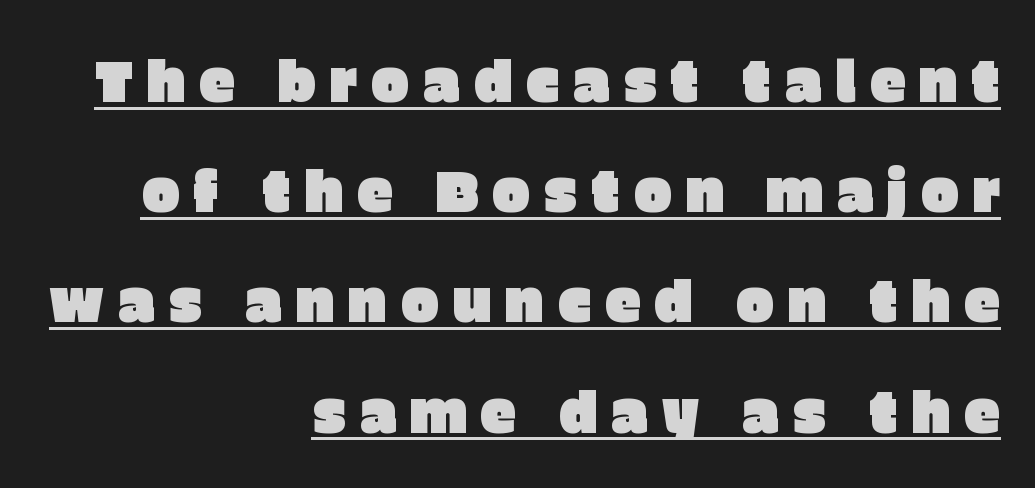
{"serif": "no", "italic": "no", "width": "normal", "stroke_contrast": "low", "x_height": "large", "monospaced": "no", "underline": "yes", "align": "right", "line_spacing": "loose", "line_spacing_ratio": 1.9, "letter_spacing": "wide", "letter_spacing_em": 0.22, "glyph_px": 58}
